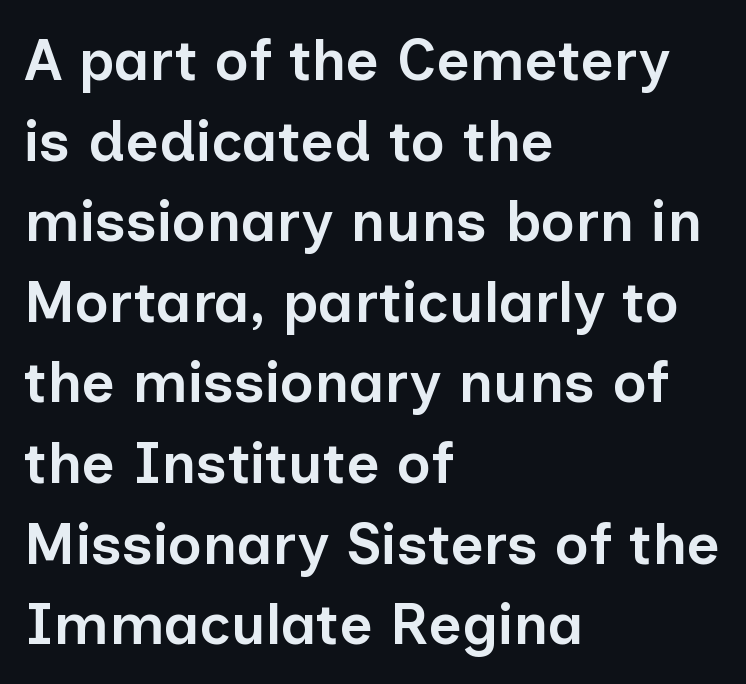
The image shows 58 px semibold sans-serif type, upright; set left-aligned, normal line spacing (1.39x), normal letter spacing, not underlined; low stroke contrast and a medium x-height.
